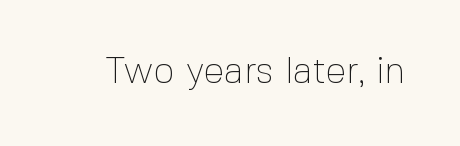
{"serif": "no", "italic": "no", "bold": "no", "weight": "thin", "width": "normal", "x_height": "medium", "monospaced": "no", "underline": "no", "letter_spacing": "normal", "letter_spacing_em": 0.0, "glyph_px": 37}
